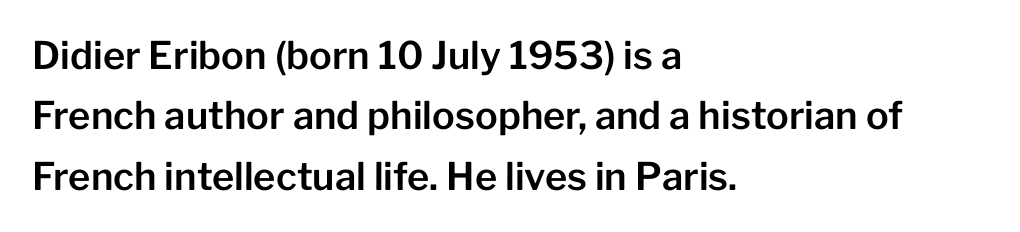
Q: Is the text italic (slanted)? A: No, it is upright.
Q: Is the typeface a serif or a sans-serif typeface? A: Sans-serif.
Q: Is the text underlined? A: No.
Q: How is the paragraph aligned? A: Left-aligned.
Q: Is the spacing between letters normal or unusually wide? A: Normal.
Q: Is the spacing between lines tight, normal or loose? A: Normal.
Q: Width (condensed, normal, or wide)? A: Normal.
Q: Stroke contrast? A: Low.
Q: x-height? A: Medium.
Q: Monospaced? A: No.
